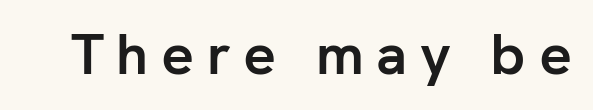
This sample has the flowing, uneven cadence of proportional lettering. Clear beneath every line of the passage. This is heavy type, rendered in bold. Unlike a traditional serif, this face leaves its strokes unadorned. Vertical strokes here are truly vertical.
